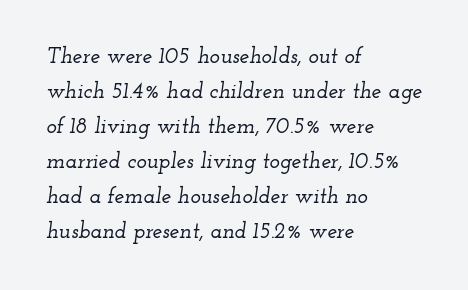
The image shows 22 px text type, italic (leaning right); set left-aligned, normal line spacing (1.59x), normal letter spacing, not underlined.
